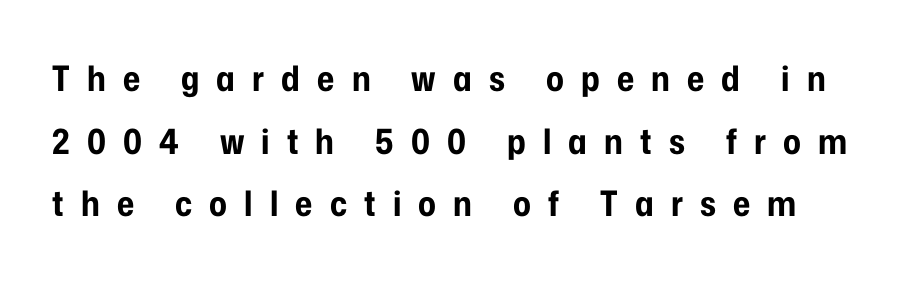
Looks like regular typesetting: each glyph gets only the width it needs. The space directly below the letters is spotless. What weight is shown? A full bold with thick strokes. Observe the absence of serifs on each vertical stroke in this sample.
